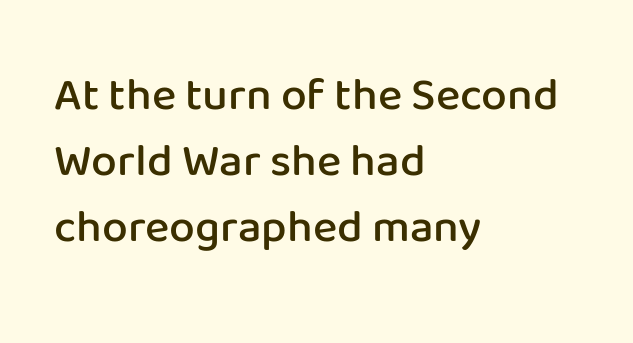
{"serif": "no", "italic": "no", "bold": "semi", "weight": "semibold", "width": "normal", "stroke_contrast": "low", "x_height": "medium", "monospaced": "no", "underline": "no", "align": "left", "line_spacing": "normal", "line_spacing_ratio": 1.43, "letter_spacing": "normal", "letter_spacing_em": 0.0, "glyph_px": 46}
